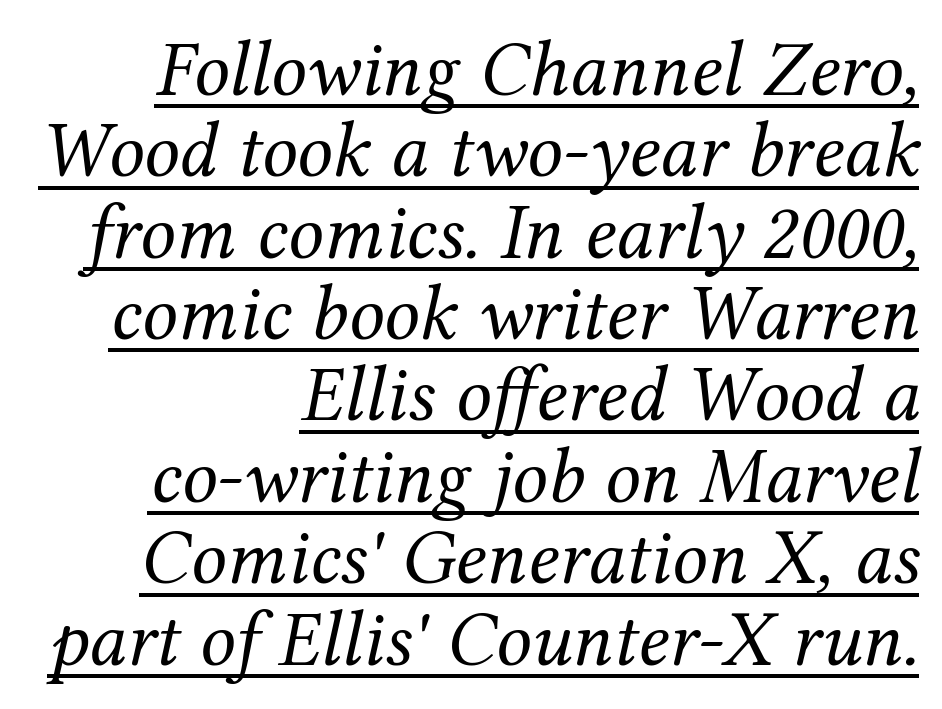
{"serif": "yes", "italic": "yes", "lean": "right", "slant_degrees": 12, "bold": "no", "weight": "regular", "width": "normal", "stroke_contrast": "medium", "x_height": "medium", "monospaced": "no", "underline": "yes", "align": "right", "line_spacing": "tight", "line_spacing_ratio": 1.03, "letter_spacing": "normal", "letter_spacing_em": 0.0, "glyph_px": 79}
